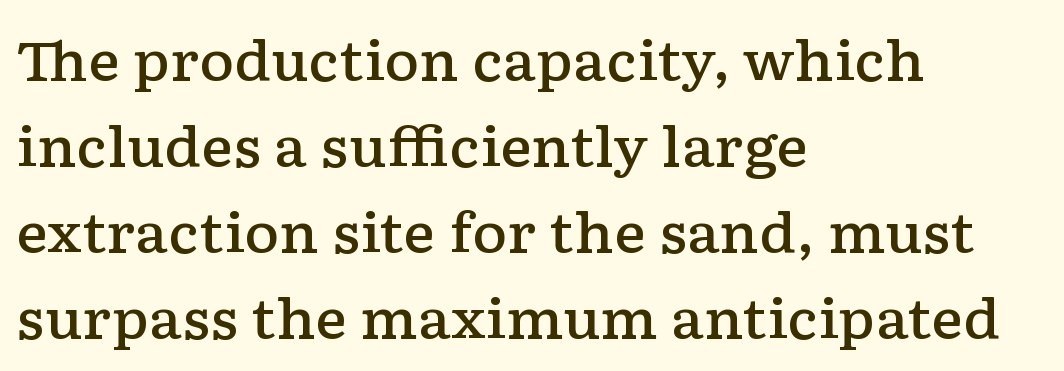
The image shows 54 px semibold, wide serif type, upright; set left-aligned, normal line spacing (1.59x), normal letter spacing, not underlined; low stroke contrast and a medium x-height.
